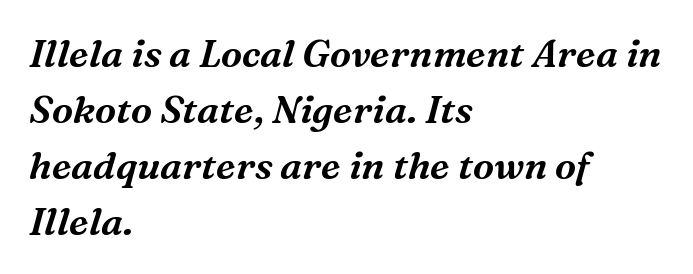
{"serif": "yes", "italic": "yes", "lean": "right", "slant_degrees": 16, "width": "normal", "stroke_contrast": "medium", "x_height": "medium", "monospaced": "no", "underline": "no", "align": "left", "line_spacing": "normal", "line_spacing_ratio": 1.47, "letter_spacing": "normal", "letter_spacing_em": 0.0, "glyph_px": 38}
